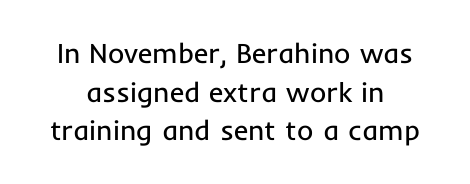
{"serif": "no", "italic": "no", "bold": "no", "weight": "regular", "width": "normal", "stroke_contrast": "low", "x_height": "medium", "monospaced": "no", "underline": "no", "line_spacing": "normal", "line_spacing_ratio": 1.38, "letter_spacing": "normal", "letter_spacing_em": 0.0, "glyph_px": 28}
